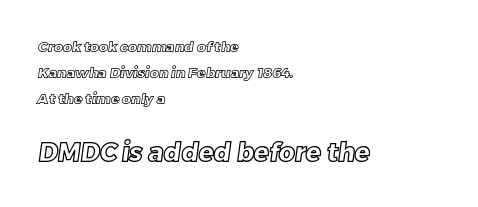
Typeset ragged right — the left edge is the straight one. The area under the type is left untouched. The second block has been scaled up relative to the first. Compared with typical body copy, the letter spacing here is the same.
